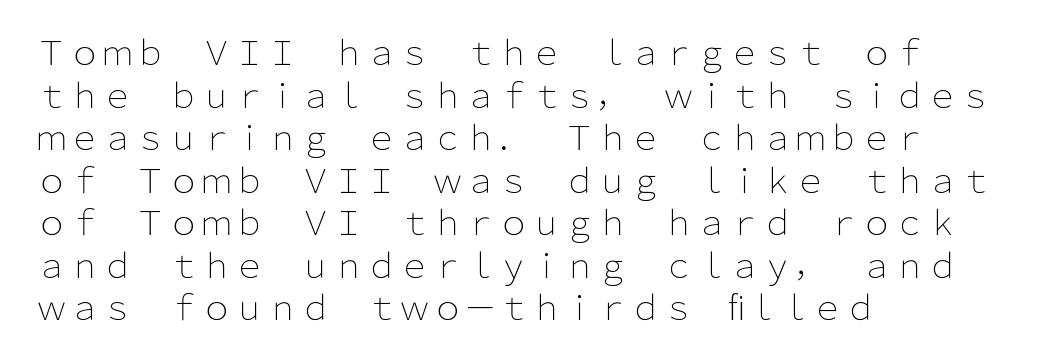
This is not heavy type; no bold has been used. No extra tracking has been applied to these lines. Lines of text with bare space underneath. The letters stand upright; this is a roman face. The paragraph shown leans on its left margin. Does the type have serifs? No, each stem ends abruptly.
